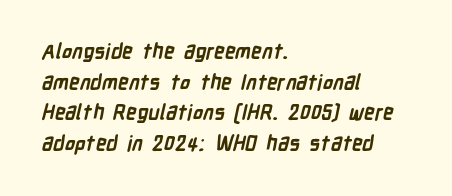
Q: Is the text bold? A: Yes.
Q: Is the text underlined? A: No.
Q: How is the paragraph aligned? A: Left-aligned.
Q: Is the spacing between letters normal or unusually wide? A: Normal.
Q: Is the spacing between lines tight, normal or loose? A: Normal.
